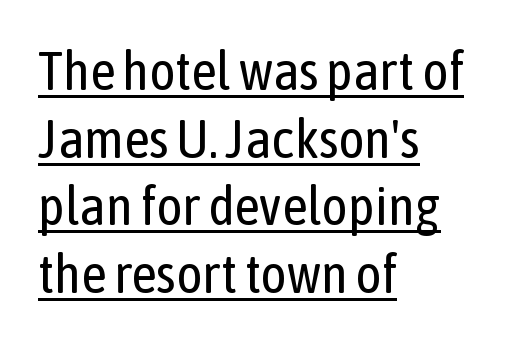
{"serif": "no", "italic": "no", "bold": "no", "weight": "regular", "width": "condensed", "stroke_contrast": "low", "x_height": "medium", "monospaced": "no", "underline": "yes", "align": "left", "line_spacing_ratio": 1.23, "letter_spacing": "normal", "letter_spacing_em": 0.0, "glyph_px": 55}
